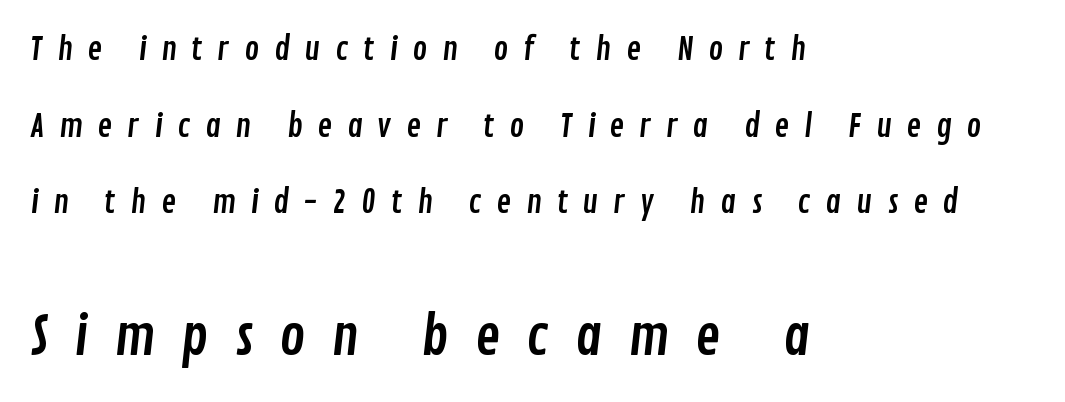
{"serif": "no", "width": "condensed", "stroke_contrast": "low", "x_height": "medium", "monospaced": "no", "underline": "no", "align": "left", "line_spacing": "loose", "line_spacing_ratio": 2.47, "letter_spacing": "wide", "letter_spacing_em": 0.47, "larger_block": "second", "size_ratio": 1.74, "glyph_px": 54}
